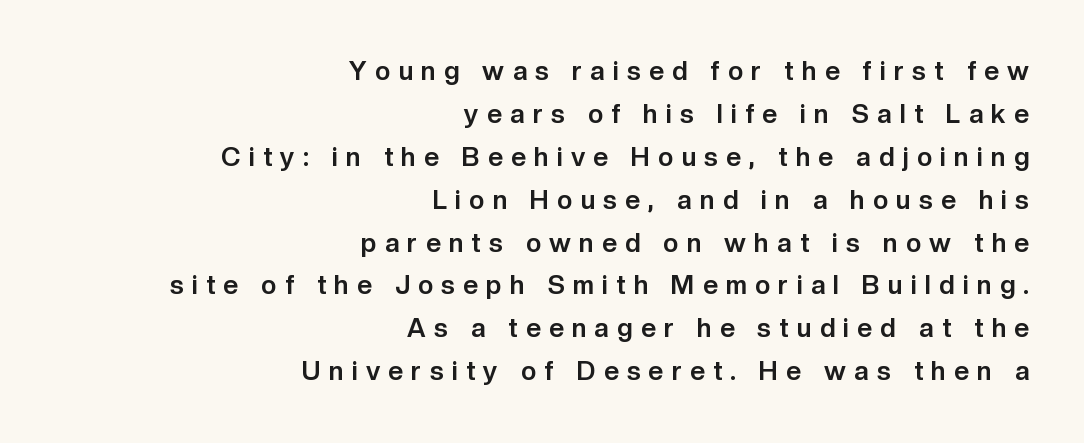
{"italic": "no", "bold": "yes", "underline": "no", "align": "right", "line_spacing": "normal", "line_spacing_ratio": 1.65, "letter_spacing": "wide", "letter_spacing_em": 0.32, "glyph_px": 26}
